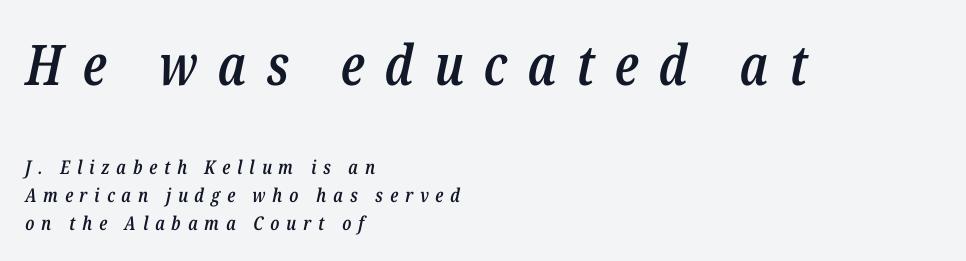
Think of a printed novel: that variable character pitch is what you see here. Typesetter's note — upper block bumped up in size, lower block left smaller. Typesetter's note: demi weight, one step under bold. The tracking reads as deliberately expanded to a designer's eye.
